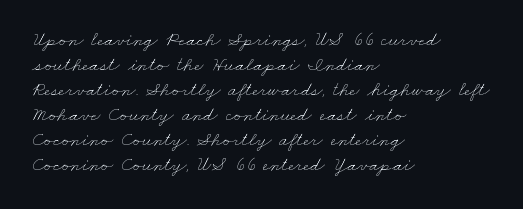
Caption: face not bold, strokes unweighted. Just letters on the line, the space beneath them empty. Each new line begins a customary step beneath the previous one. The passage is arranged the way most books set body copy — flush left. In terms of letterspacing, this is plain default setting.
